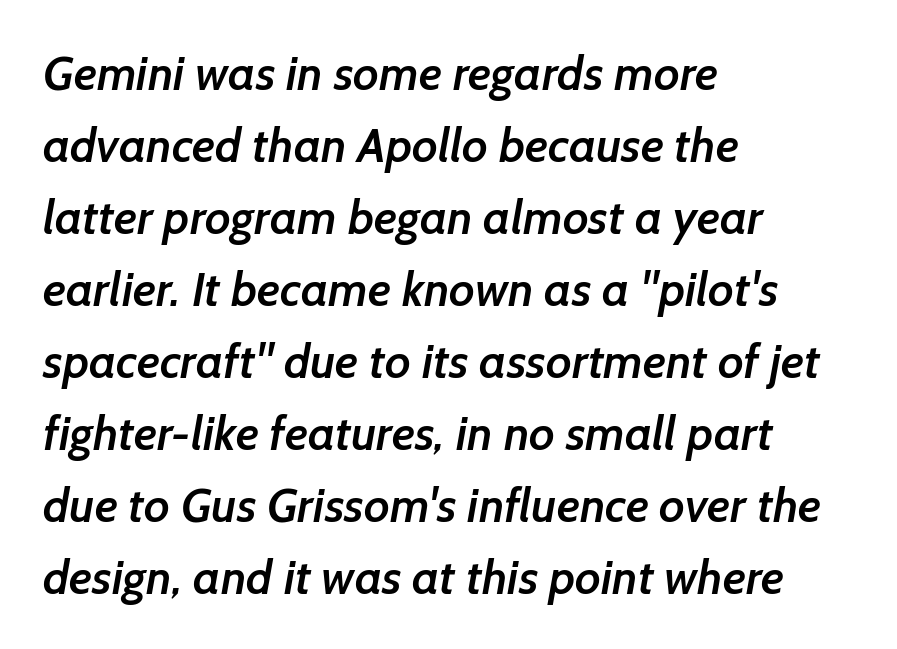
{"serif": "no", "bold": "semi", "weight": "semibold", "width": "normal", "stroke_contrast": "low", "x_height": "medium", "monospaced": "no", "underline": "no", "align": "left", "line_spacing": "normal", "line_spacing_ratio": 1.5, "letter_spacing": "normal", "letter_spacing_em": 0.0, "glyph_px": 48}
